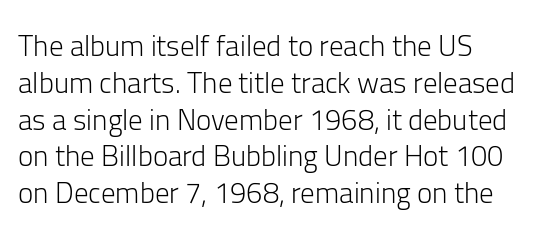
The image shows 29 px light sans-serif type, upright; set normal line spacing (1.27x), normal letter spacing, not underlined; low stroke contrast and a medium x-height.
